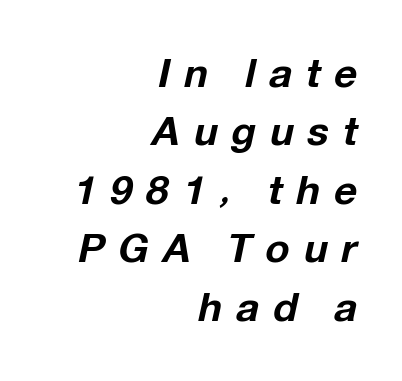
The image shows 40 px bold type, italic (leaning right); set right-aligned, normal line spacing (1.46x), unusually wide letter spacing (+0.35 em), not underlined; low stroke contrast and a medium x-height.
